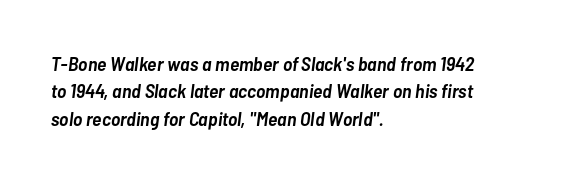
{"italic": "yes", "lean": "right", "slant_degrees": 7, "bold": "semi", "underline": "no", "align": "left", "line_spacing": "normal", "line_spacing_ratio": 1.37, "letter_spacing": "normal", "letter_spacing_em": 0.0, "glyph_px": 20}
